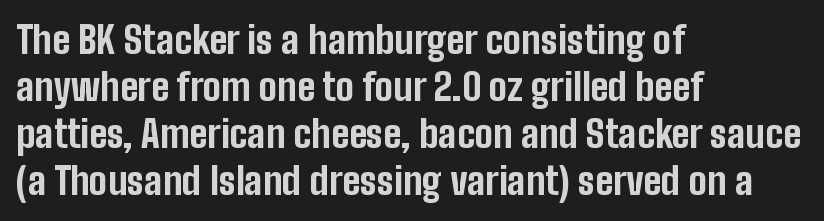
{"serif": "no", "italic": "no", "bold": "yes", "weight": "bold", "width": "condensed", "stroke_contrast": "low", "x_height": "medium", "monospaced": "no", "underline": "no", "align": "left", "line_spacing_ratio": 1.24, "letter_spacing": "normal", "letter_spacing_em": 0.0, "glyph_px": 38}
